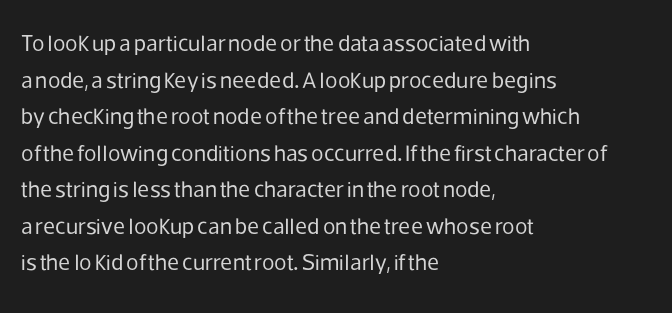
Q: Is the text bold? A: No.
Q: Is the text italic (slanted)? A: No, it is upright.
Q: Is the text underlined? A: No.
Q: How is the paragraph aligned? A: Left-aligned.
Q: Is the spacing between letters normal or unusually wide? A: Normal.
Q: Is the spacing between lines tight, normal or loose? A: Normal.
